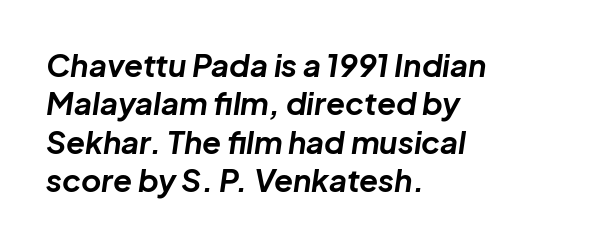
Q: Is the text bold? A: Yes.
Q: Is the text italic (slanted)? A: Yes, it leans right by about 8 degrees.
Q: Is the text underlined? A: No.
Q: How is the paragraph aligned? A: Left-aligned.
Q: Is the spacing between letters normal or unusually wide? A: Normal.
Q: Width (condensed, normal, or wide)? A: Normal.
Q: Stroke contrast? A: Low.
Q: x-height? A: Medium.
Q: Monospaced? A: No.
